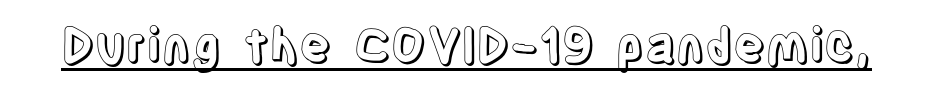
The image shows 48 px condensed type, upright; set normal letter spacing, underlined; a large x-height.
